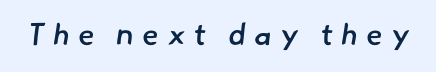
The image shows 30 px semibold sans-serif type; set unusually wide letter spacing (+0.28 em), not underlined; low stroke contrast and a small x-height.
